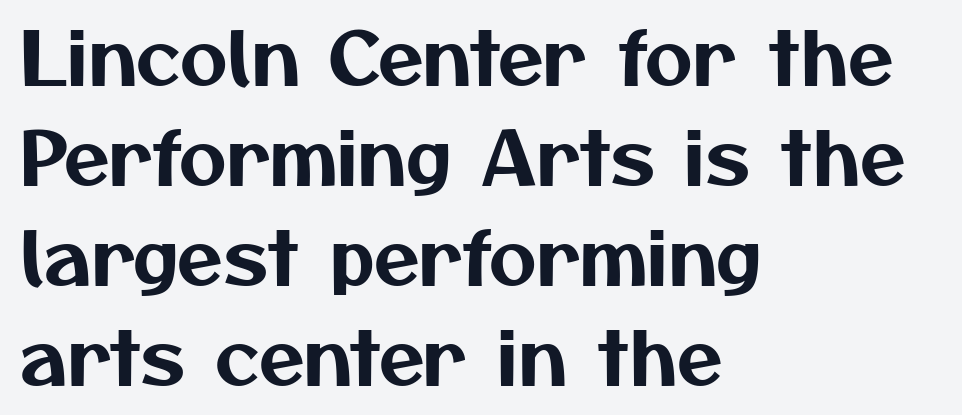
Bare-footed words on every line. Quick note: interline space is typical. Words appear dense and cohesive because spacing is normal. These lines are rendered in a variable-pitch font. Regarding serifs, this sample does without them.
